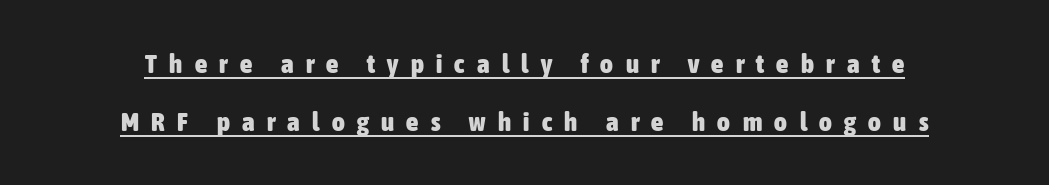
{"italic": "no", "bold": "yes", "underline": "yes", "align": "center", "line_spacing": "loose", "line_spacing_ratio": 2.15, "letter_spacing": "wide", "letter_spacing_em": 0.46, "glyph_px": 27}
